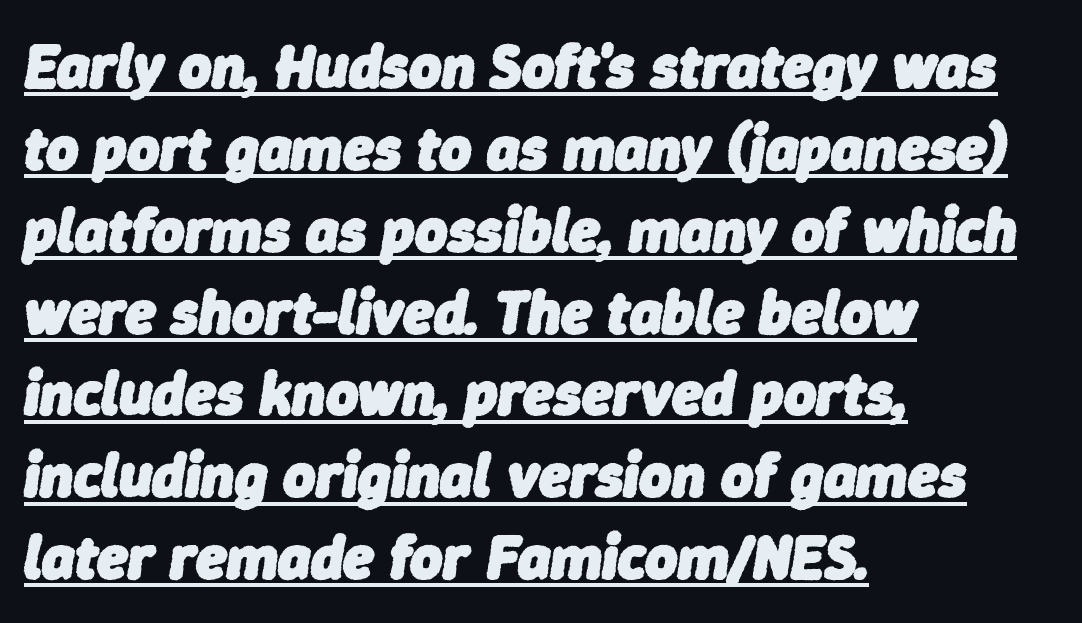
The image shows 62 px heavy type, italic (leaning right); set left-aligned, normal line spacing (1.32x), normal letter spacing, underlined; low stroke contrast and a medium x-height.
